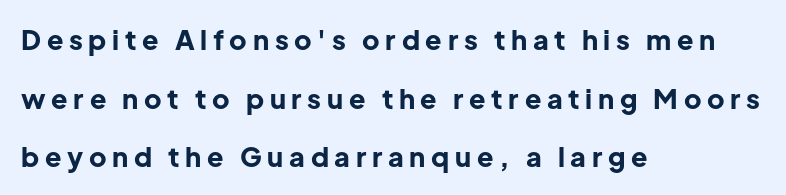
Style check: upright. The space beneath each line is pristine and unruled. The rendering anchors every line to the left-hand side. This sample trades compactness for vertical openness between lines. Strokes here are thick enough to call this a true bold.
